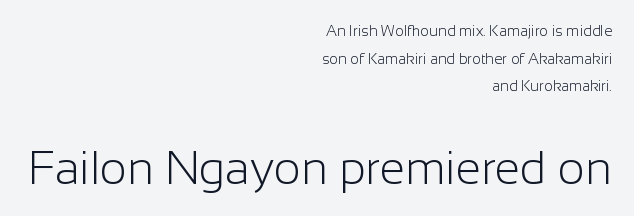
The image shows 46 px light sans-serif type, upright; set right-aligned, line spacing 1.84x, normal letter spacing, not underlined; the second (bottom) block is 3.07x larger; low stroke contrast and a medium x-height.
